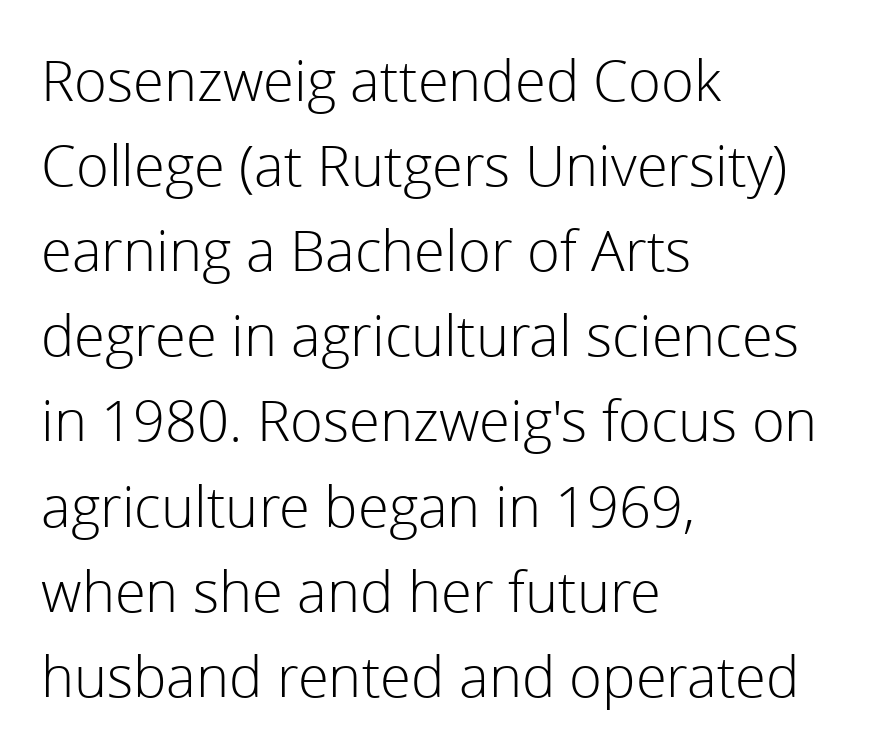
Q: Is the text bold? A: No.
Q: Is the text italic (slanted)? A: No, it is upright.
Q: Is the typeface a serif or a sans-serif typeface? A: Sans-serif.
Q: Is the text underlined? A: No.
Q: How is the paragraph aligned? A: Left-aligned.
Q: Is the spacing between letters normal or unusually wide? A: Normal.
Q: Is the spacing between lines tight, normal or loose? A: Normal.
Q: Width (condensed, normal, or wide)? A: Normal.
Q: x-height? A: Medium.
Q: Monospaced? A: No.
